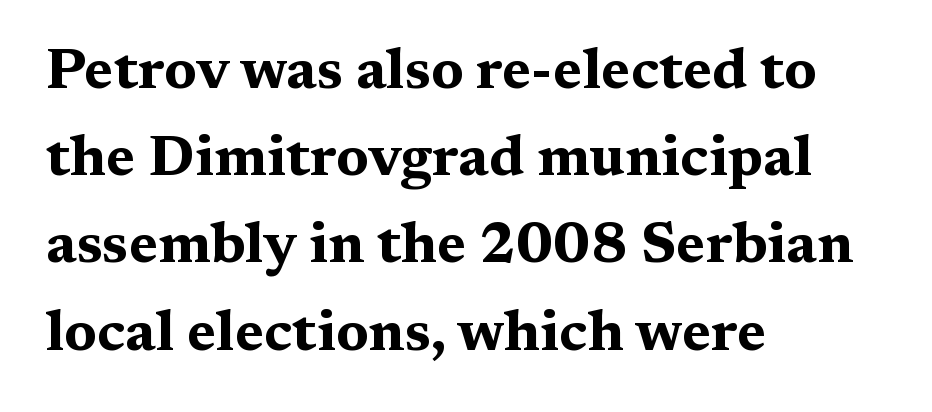
The image shows 57 px bold, wide serif type, upright; set left-aligned, normal line spacing (1.53x), normal letter spacing, not underlined; medium stroke contrast and a medium x-height.
